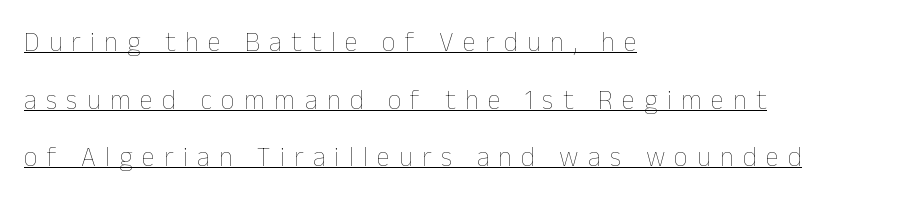
The image shows 27 px text type, upright; set left-aligned, loose line spacing (2.13x), unusually wide letter spacing (+0.34 em), underlined.
